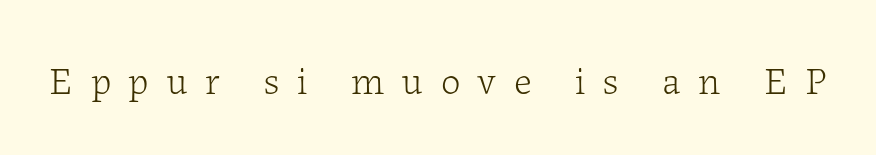
The image shows 39 px light serif type, upright; set unusually wide letter spacing (+0.45 em), not underlined; low stroke contrast and a medium x-height.
